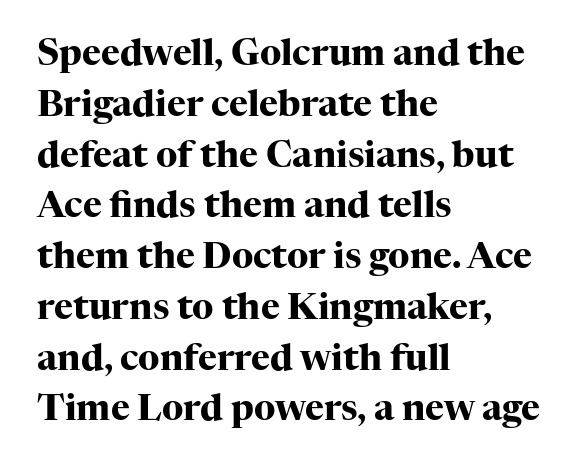
The image shows 36 px heavy serif type, upright; set left-aligned, normal line spacing (1.41x), normal letter spacing, not underlined; high stroke contrast and a medium x-height.
